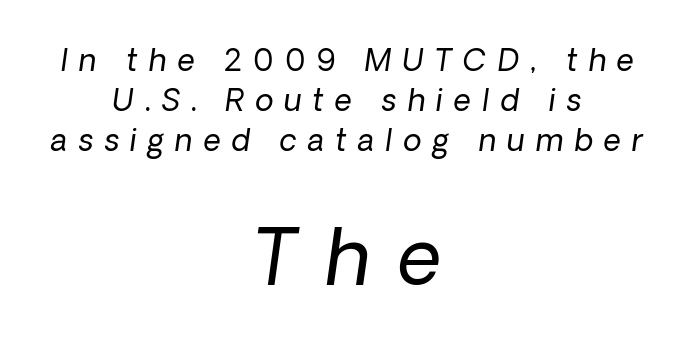
The image shows 76 px regular-weight type, italic (leaning right); set centered, normal line spacing (1.33x), unusually wide letter spacing (+0.37 em), not underlined; the second (bottom) block is 2.53x larger; low stroke contrast and a medium x-height.
